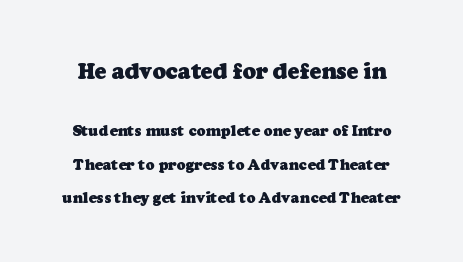
Thick stems and heavy bowls — unmistakably bold. The foot of each line stays bare and open. Short note: letters normally spaced. Visually, the top section dominates because its glyphs are scaled up.
